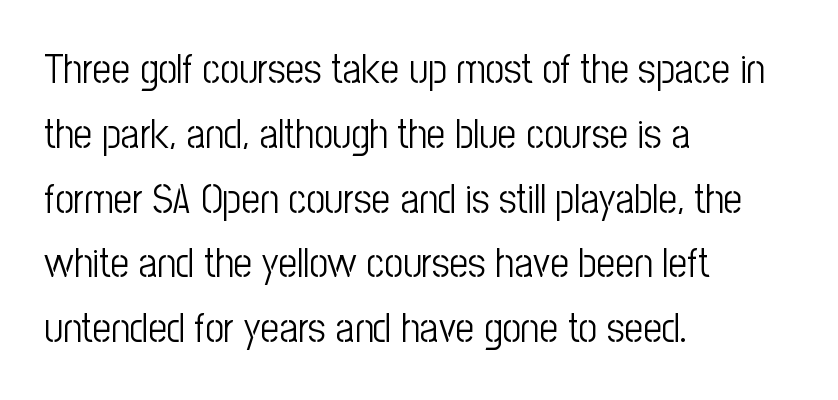
Here the designer chose a conventional face with non-uniform glyph widths. Is this a sans? Yes — the strokes have no serifs. In CSS terms this would be text-align: left. Students, observe: this is what conventionally led text looks like.
